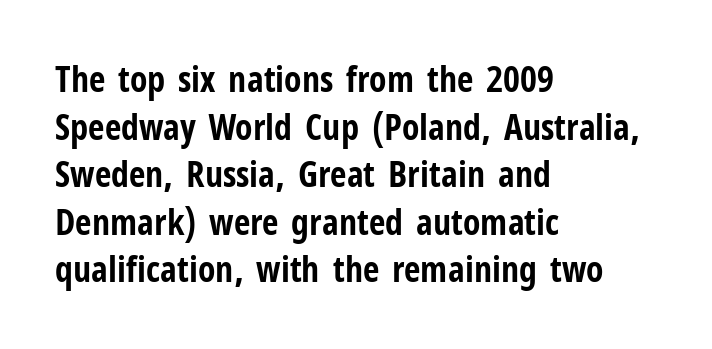
The image shows 36 px bold, condensed sans-serif type, upright; set left-aligned, normal line spacing (1.32x), normal letter spacing, not underlined; low stroke contrast and a medium x-height.
